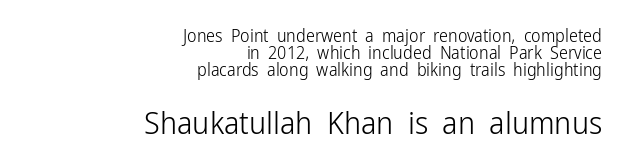
A typesetter would call this proportional, since set widths differ per character. No heavy texture on the line: the type isn't bold. Size contrast runs from small at the top to large at the bottom. Unlike italic type, these characters show no tilt at all. The designer dialed line spacing down below the default. These lines keep a tight, regular rhythm from letter to letter.
